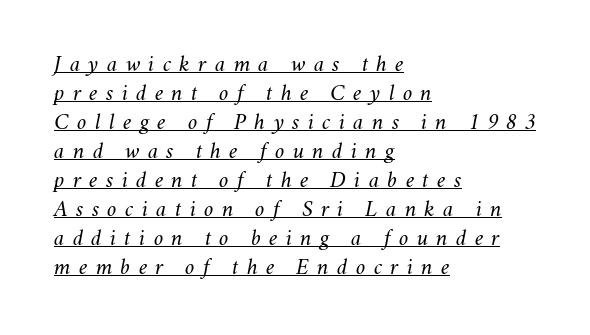
{"italic": "yes", "lean": "right", "slant_degrees": 11, "bold": "no", "underline": "yes", "align": "left", "line_spacing": "normal", "line_spacing_ratio": 1.26, "letter_spacing": "wide", "letter_spacing_em": 0.36, "glyph_px": 23}
